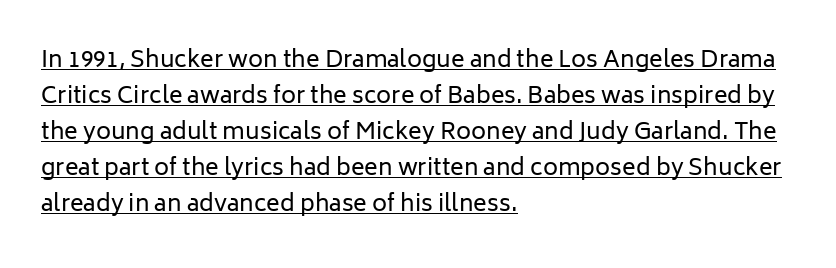
Q: Is the text bold? A: No.
Q: Is the text italic (slanted)? A: No, it is upright.
Q: Is the text underlined? A: Yes.
Q: How is the paragraph aligned? A: Left-aligned.
Q: Is the spacing between letters normal or unusually wide? A: Normal.
Q: Is the spacing between lines tight, normal or loose? A: Normal.
